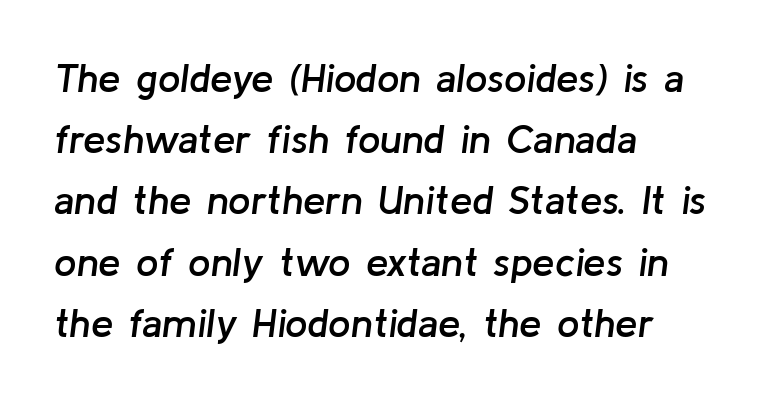
{"italic": "yes", "lean": "right", "slant_degrees": 8, "bold": "semi", "weight": "semibold", "width": "normal", "stroke_contrast": "low", "x_height": "medium", "monospaced": "no", "underline": "no", "align": "left", "line_spacing": "normal", "line_spacing_ratio": 1.53, "letter_spacing": "normal", "letter_spacing_em": 0.0, "glyph_px": 40}
